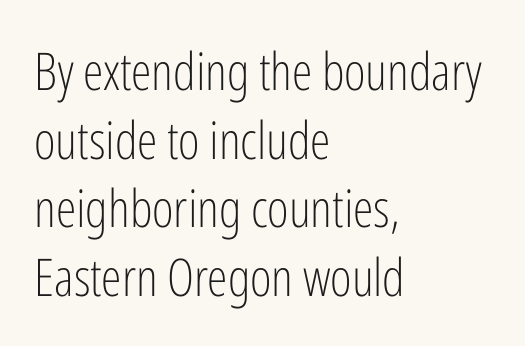
The image shows 52 px light, condensed sans-serif type, upright; set left-aligned, normal line spacing (1.32x), normal letter spacing, not underlined; low stroke contrast and a medium x-height.
